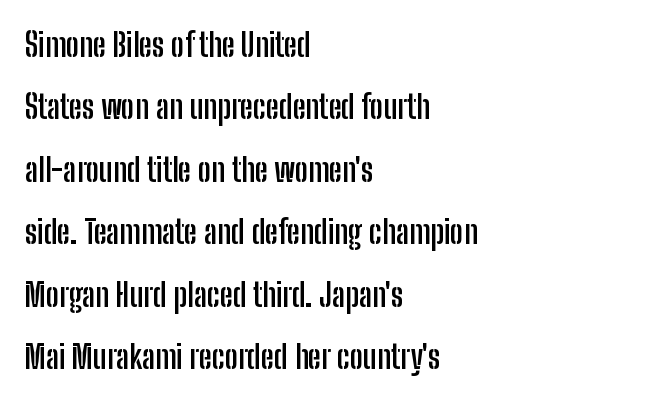
Q: Is the text bold? A: Yes.
Q: Is the text italic (slanted)? A: No, it is upright.
Q: Is the typeface a serif or a sans-serif typeface? A: Sans-serif.
Q: Is the text underlined? A: No.
Q: How is the paragraph aligned? A: Left-aligned.
Q: Is the spacing between letters normal or unusually wide? A: Normal.
Q: Is the spacing between lines tight, normal or loose? A: Loose.
Q: Width (condensed, normal, or wide)? A: Condensed.
Q: Stroke contrast? A: Low.
Q: x-height? A: Medium.
Q: Monospaced? A: No.
